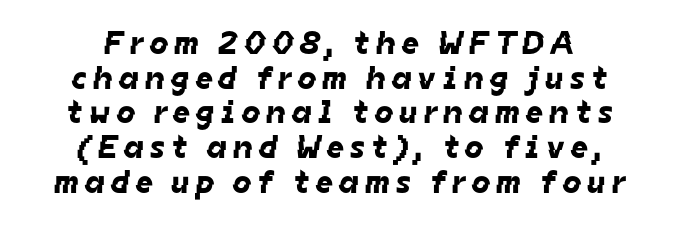
{"serif": "no", "width": "normal", "stroke_contrast": "low", "x_height": "medium", "monospaced": "no", "underline": "no", "line_spacing": "tight", "line_spacing_ratio": 1.05, "glyph_px": 33}
